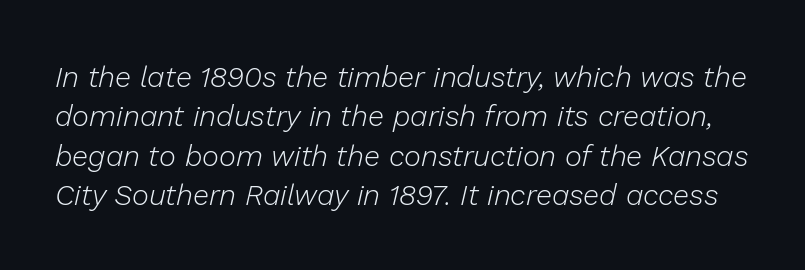
{"italic": "yes", "lean": "right", "slant_degrees": 13, "bold": "no", "weight": "light", "width": "normal", "stroke_contrast": "low", "x_height": "medium", "monospaced": "no", "underline": "no", "line_spacing": "normal", "line_spacing_ratio": 1.36, "letter_spacing": "normal", "letter_spacing_em": 0.0, "glyph_px": 29}
